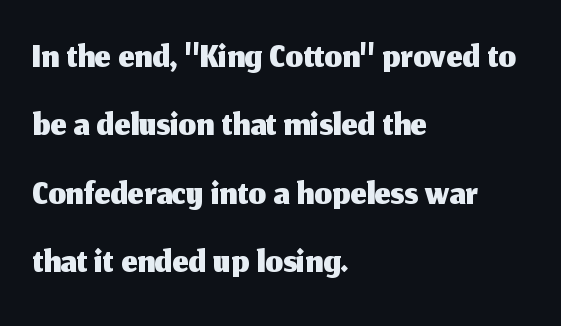
{"serif": "no", "italic": "no", "width": "normal", "stroke_contrast": "medium", "x_height": "medium", "monospaced": "no", "underline": "no", "align": "left", "line_spacing_ratio": 1.22, "letter_spacing": "normal", "letter_spacing_em": 0.0, "glyph_px": 56}
